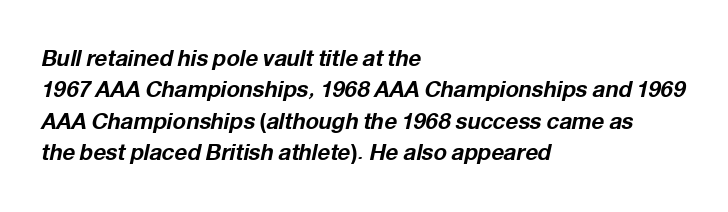
The image shows 22 px bold type, italic (leaning right); set left-aligned, normal line spacing (1.43x), normal letter spacing, not underlined.
